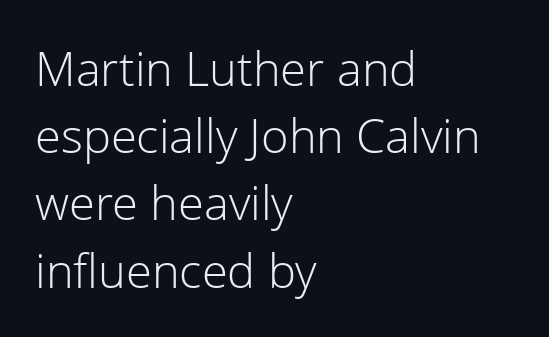
The characters are drawn with everyday or finer stroke widths. The rendering keeps characters at their native spacing. Horizontal bands of white between lines are of average thickness. Is this a fixed-width face? No — the glyphs have proportional, varying widths. All the whitespace from short lines collects on the right.
